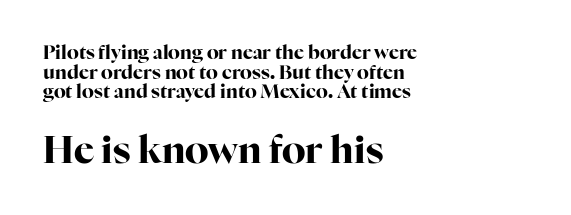
Q: Is the text bold? A: Yes.
Q: Is the text italic (slanted)? A: No, it is upright.
Q: Is the typeface a serif or a sans-serif typeface? A: Serif.
Q: Is the text underlined? A: No.
Q: How is the paragraph aligned? A: Left-aligned.
Q: Is the spacing between letters normal or unusually wide? A: Normal.
Q: Is the spacing between lines tight, normal or loose? A: Tight.
Q: Which block of text is set in a larger size, the first (top) or the second (bottom)? A: The second (bottom) one.
Q: Width (condensed, normal, or wide)? A: Normal.
Q: Stroke contrast? A: High.
Q: x-height? A: Medium.
Q: Monospaced? A: No.
